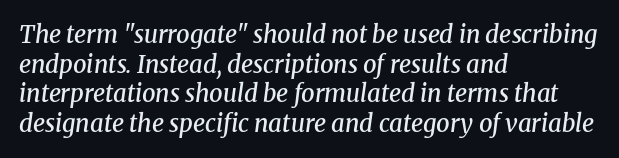
A fair bit of extra ink — the face is semibold, not bold. Only glyphs here, with clear space below each row. Look at the tracking — it's just the regular setting, nothing added. Does the copy run flush right? No — it runs flush left.
